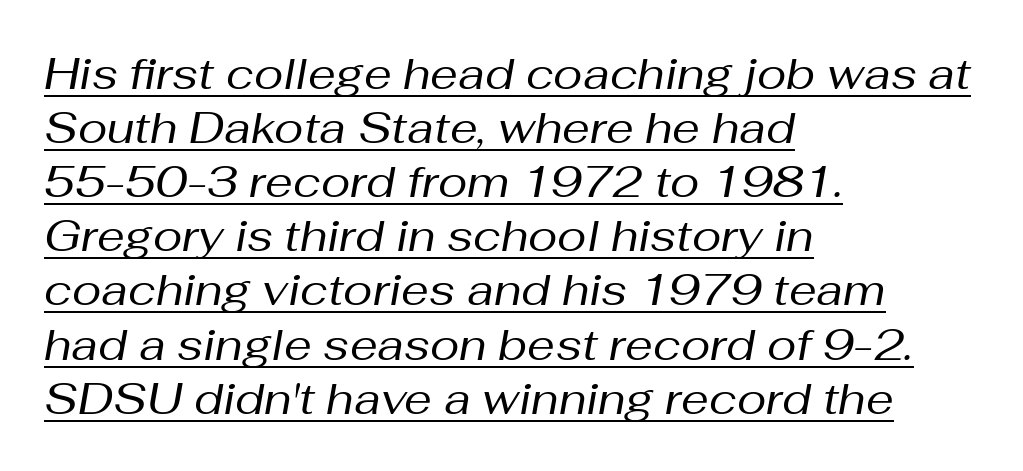
Q: Is the text bold? A: No.
Q: Is the text italic (slanted)? A: Yes, it leans right by about 10 degrees.
Q: Is the text underlined? A: Yes.
Q: How is the paragraph aligned? A: Left-aligned.
Q: Is the spacing between letters normal or unusually wide? A: Normal.
Q: Width (condensed, normal, or wide)? A: Normal.
Q: Stroke contrast? A: Medium.
Q: x-height? A: Medium.
Q: Monospaced? A: No.
